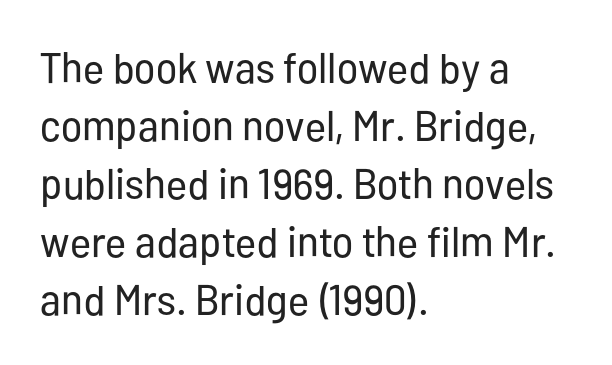
{"serif": "no", "italic": "no", "bold": "no", "weight": "regular", "width": "condensed", "stroke_contrast": "low", "x_height": "medium", "monospaced": "no", "underline": "no", "align": "left", "line_spacing": "normal", "line_spacing_ratio": 1.35, "letter_spacing": "normal", "letter_spacing_em": 0.0, "glyph_px": 43}
